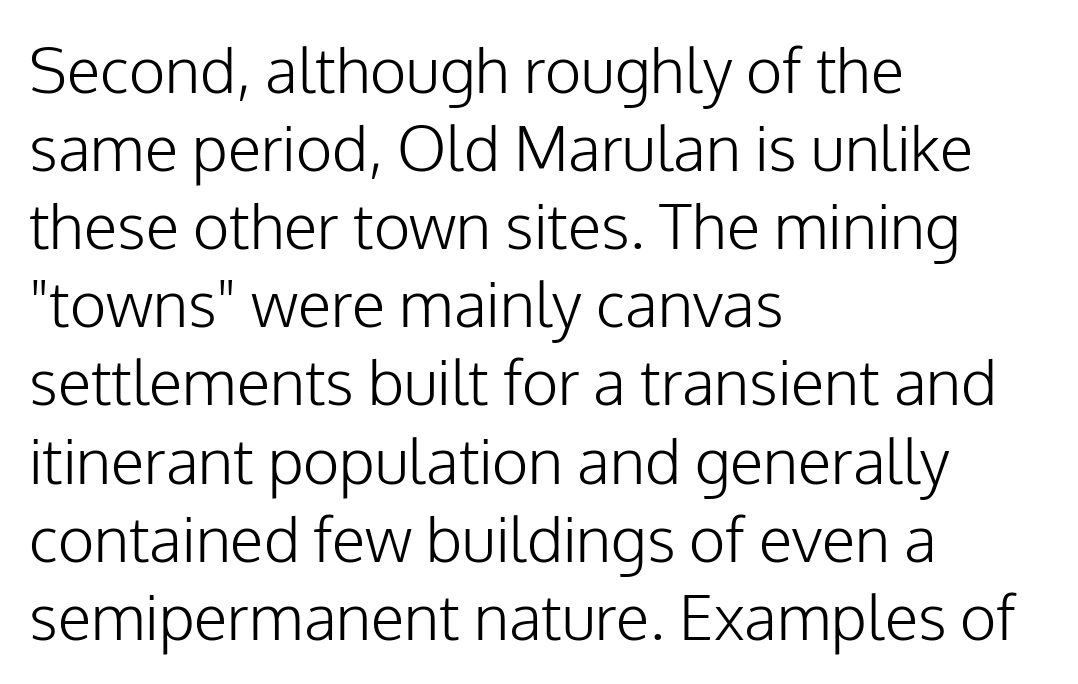
The image shows 62 px light sans-serif type, upright; set left-aligned, normal line spacing (1.26x), normal letter spacing, not underlined; low stroke contrast and a medium x-height.
